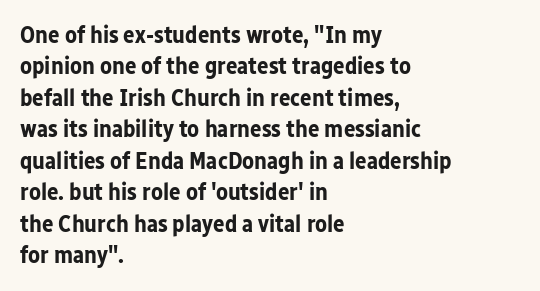
The image shows 24 px bold type, upright; set left-aligned, normal line spacing (1.31x), normal letter spacing, not underlined.
